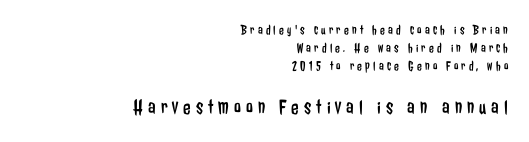
The image shows 22 px text type, upright; set right-aligned, normal line spacing (1.29x), unusually wide letter spacing (+0.23 em), not underlined; the second (bottom) block is 1.57x larger.
